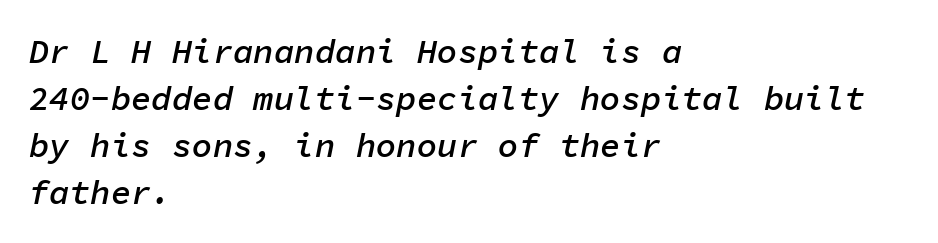
Q: Is the text bold? A: Semi-bold.
Q: Is the text italic (slanted)? A: Yes, it leans right by about 11 degrees.
Q: Is the text underlined? A: No.
Q: How is the paragraph aligned? A: Left-aligned.
Q: Is the spacing between letters normal or unusually wide? A: Normal.
Q: Is the spacing between lines tight, normal or loose? A: Normal.
Q: Width (condensed, normal, or wide)? A: Normal.
Q: Stroke contrast? A: Low.
Q: x-height? A: Medium.
Q: Monospaced? A: Yes.
